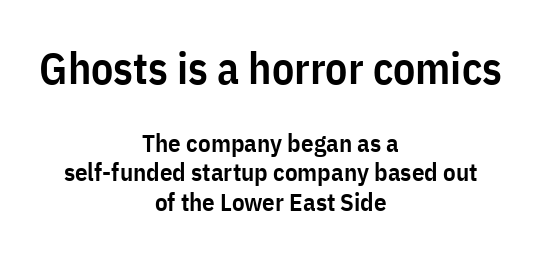
Honestly, there is no underline to notice here at all. The earlier block is typeset at a bigger size than the later block. Words appear dense and cohesive because spacing is normal. Horizontally, the lines are justified to the midpoint only. Unlike italic type, these characters show no tilt at all. Weight check: semibold — heavier than regular, not quite bold.
